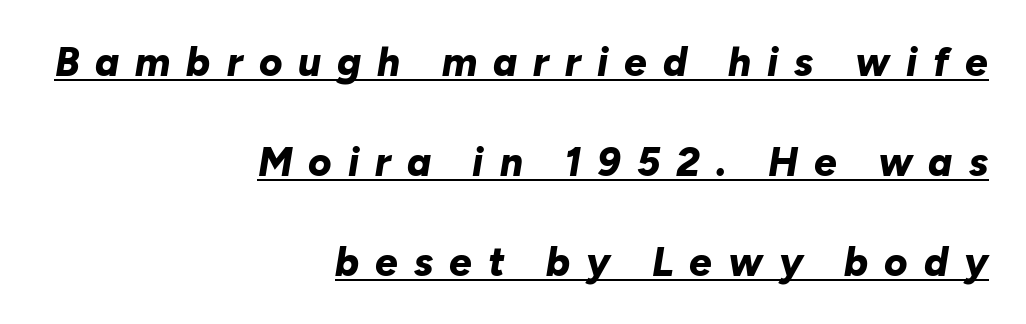
Underline: present. One-word summary of the alignment: right. A great deal of white space separates one row of letters from the next. An italicized treatment has been applied to the whole sample. Inter-character spacing is expanded well beyond the font's built-in metrics. Do the characters align in a grid? No, the font is proportional.
